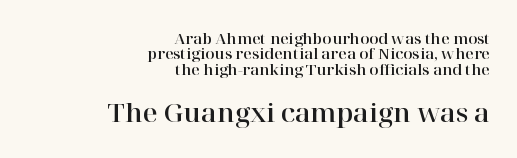
Bare-footed words on every line. Glyph-to-glyph distance matches everyday printed text. If you squint, the bottom block still reads clearly — it's the larger of the two. It's the straight-up-and-down kind of type.
